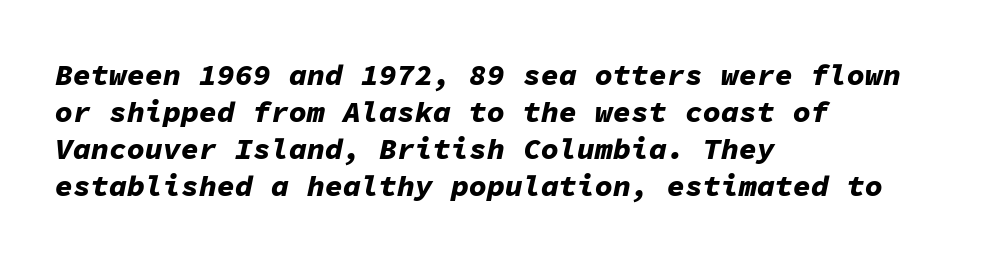
Students, note that the glyphs here touch the page at normal intervals. No word sits above an underline. Looks like terminal output: every glyph gets an equal slot. Every letter is thick-stroked: bold, no question. Would a proofreader flag this as italicized? Yes. This sample is left-justified, so line endings fall wherever the words run out.
